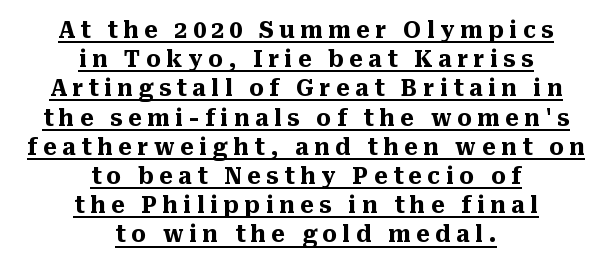
The lettering is marked with a stroke running underneath it. Is the letter spacing exaggerated? Yes — the characters are pushed far apart. Horizontal alignment here is central, giving a formal, balanced look. Ascenders rise straight up at ninety degrees. Notice how descenders clear the ascenders below comfortably — that's standard leading.
